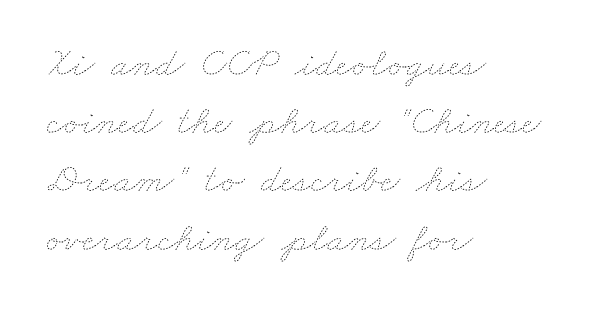
Q: Is the text bold? A: No.
Q: Is the text underlined? A: No.
Q: How is the paragraph aligned? A: Left-aligned.
Q: Is the spacing between letters normal or unusually wide? A: Normal.
Q: Is the spacing between lines tight, normal or loose? A: Normal.
Q: Width (condensed, normal, or wide)? A: Wide.
Q: Stroke contrast? A: Low.
Q: x-height? A: Small.
Q: Monospaced? A: No.
